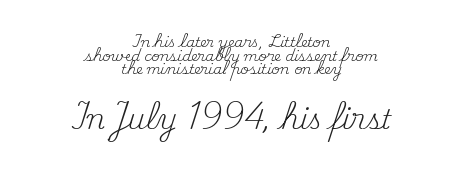
Q: Is the text bold? A: No.
Q: Is the text italic (slanted)? A: Yes.
Q: Is the text underlined? A: No.
Q: How is the paragraph aligned? A: Centered.
Q: Is the spacing between letters normal or unusually wide? A: Normal.
Q: Is the spacing between lines tight, normal or loose? A: Tight.
Q: Which block of text is set in a larger size, the first (top) or the second (bottom)? A: The second (bottom) one.
